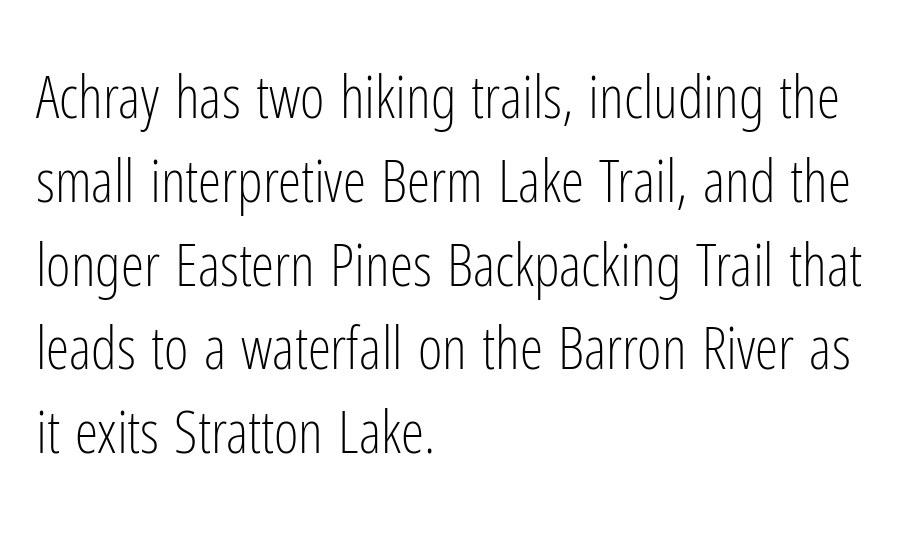
Serif or sans? Sans — the stroke terminals are bare. The letters advance in unequal steps, a hallmark of proportional type. Quick note: not italic, upright. Is there much room between lines? A standard amount, neither cramped nor airy.
